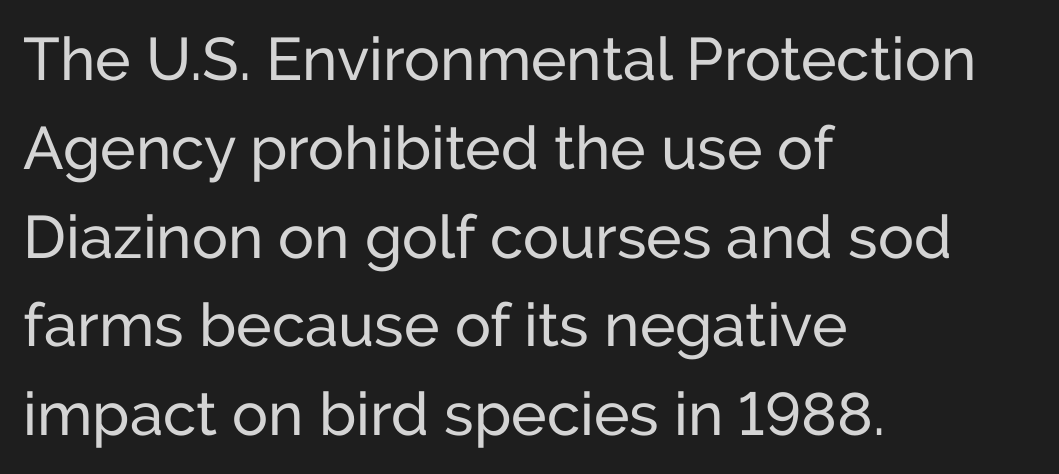
Looks like regular typesetting: each glyph gets only the width it needs. The designer left line spacing at the default. Reading down the block, your eye returns to a fixed left position each line. Every character sits straight up, as roman type does.
